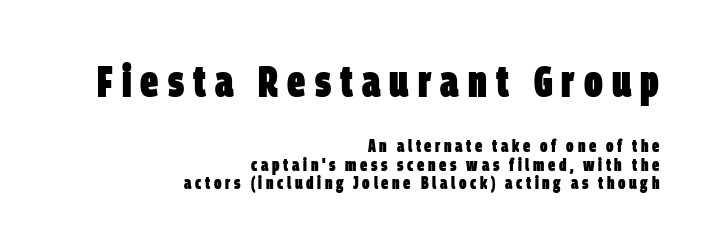
The earlier block is typeset at a bigger size than the later block. Closely set lines give the paragraph a compact silhouette. One-word summary of the alignment: right. Loose tracking; the words dissolve into strings of separated letters. Stroke thickness is high; the sample reads as a true bold. Varying glyph widths throughout — classic text-font behaviour.
